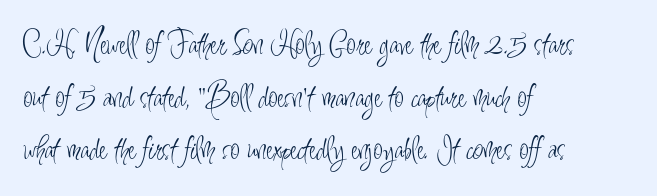
The image shows 34 px light, condensed sans-serif type; set left-aligned, normal line spacing (1.55x), normal letter spacing, not underlined; low stroke contrast and a small x-height.
